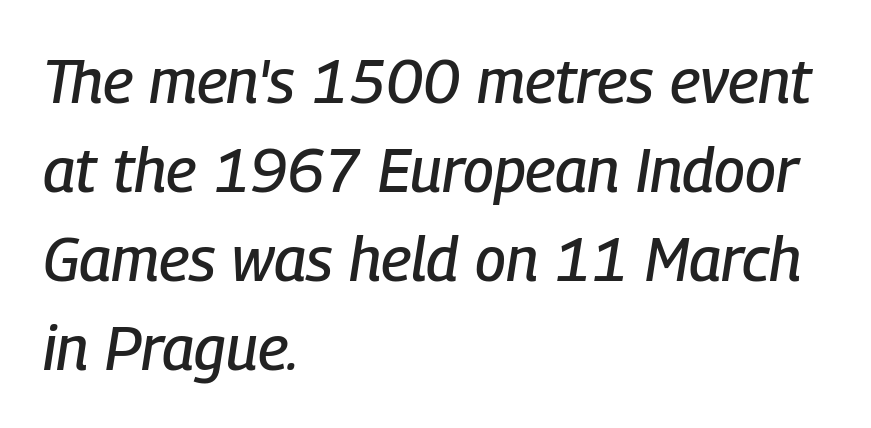
The image shows 61 px condensed type, italic (leaning right); set left-aligned, normal line spacing (1.46x), normal letter spacing, not underlined; low stroke contrast and a medium x-height.
